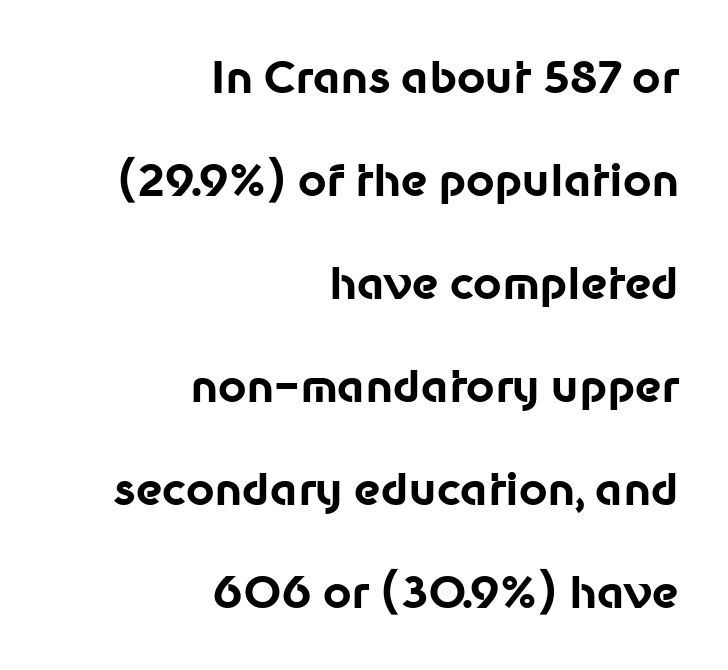
The image shows 44 px bold sans-serif type, upright; set right-aligned, loose line spacing (2.34x), normal letter spacing, not underlined; low stroke contrast and a medium x-height.
